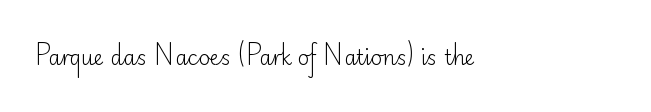
Q: Is the text bold? A: No.
Q: Is the text italic (slanted)? A: No, it is upright.
Q: Is the text underlined? A: No.
Q: Is the spacing between letters normal or unusually wide? A: Normal.
